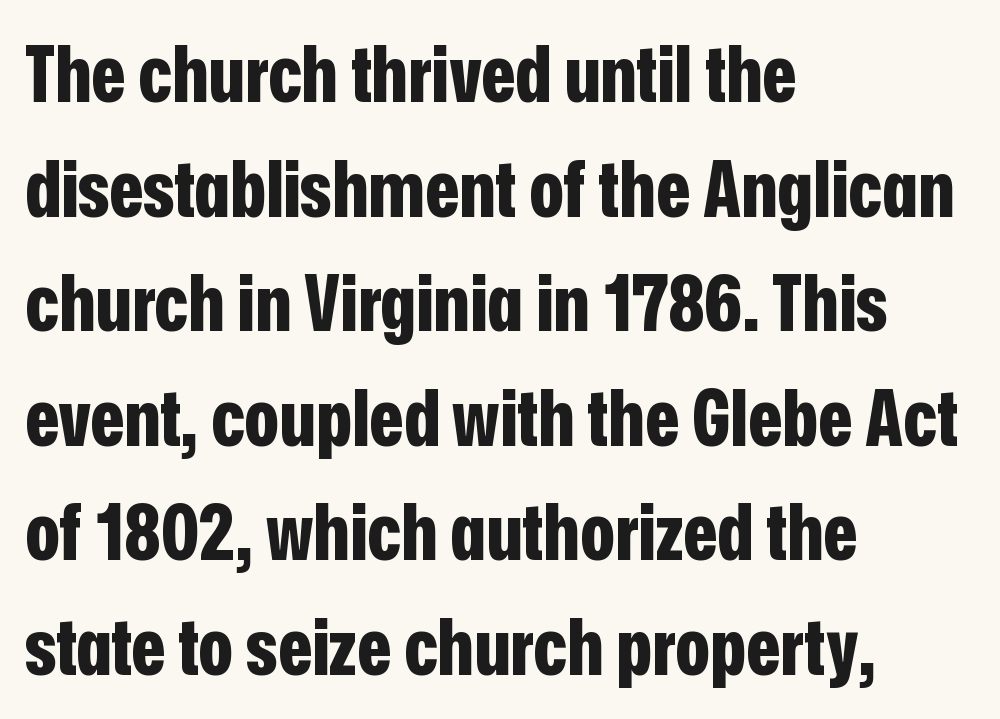
The image shows 79 px bold, condensed sans-serif type, upright; set left-aligned, normal line spacing (1.45x), normal letter spacing, not underlined; low stroke contrast and a medium x-height.
